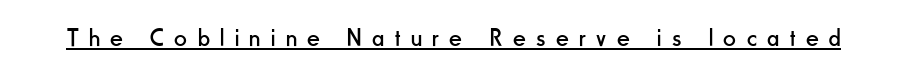
Stem width sits at or under what a default text font uses. Characters follow at a spacing far wider than the type designer built in. Students, observe the line beneath the letters — that is underlining. Ascenders rise straight up at ninety degrees.
